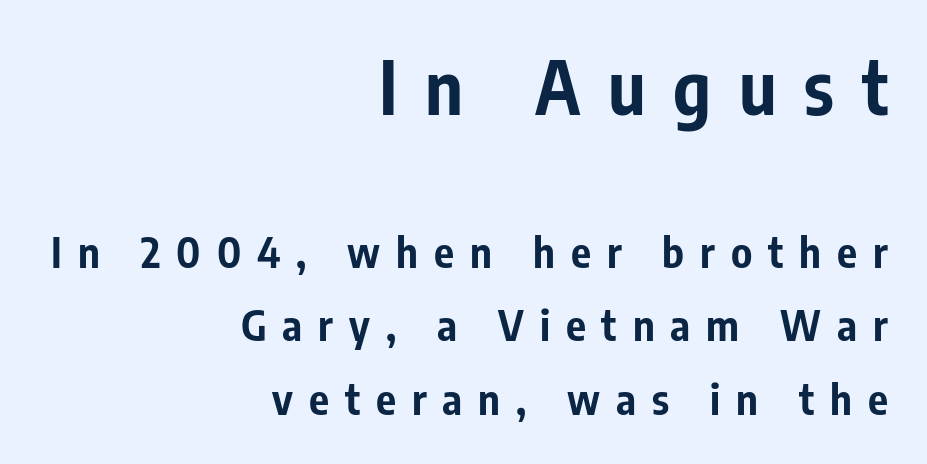
The image shows 73 px bold, condensed sans-serif type, upright; set right-aligned, line spacing 1.74x, unusually wide letter spacing (+0.38 em), not underlined; the first (top) block is 1.74x larger; low stroke contrast and a medium x-height.
